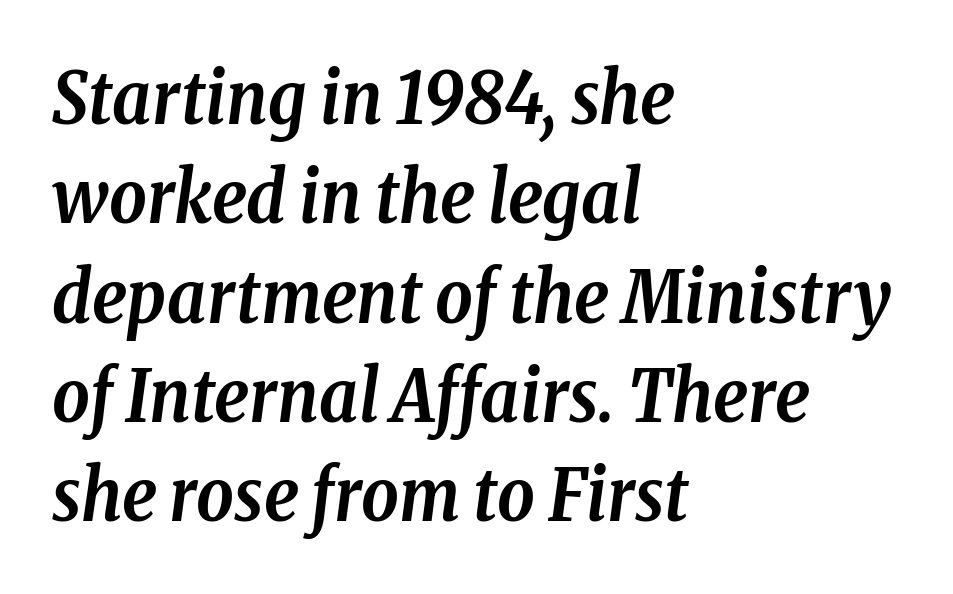
Q: Is the text bold? A: Yes.
Q: Is the text italic (slanted)? A: Yes, it leans right by about 8 degrees.
Q: Is the typeface a serif or a sans-serif typeface? A: Serif.
Q: Is the text underlined? A: No.
Q: How is the paragraph aligned? A: Left-aligned.
Q: Is the spacing between letters normal or unusually wide? A: Normal.
Q: Is the spacing between lines tight, normal or loose? A: Normal.
Q: Width (condensed, normal, or wide)? A: Condensed.
Q: Stroke contrast? A: Low.
Q: x-height? A: Medium.
Q: Monospaced? A: No.
